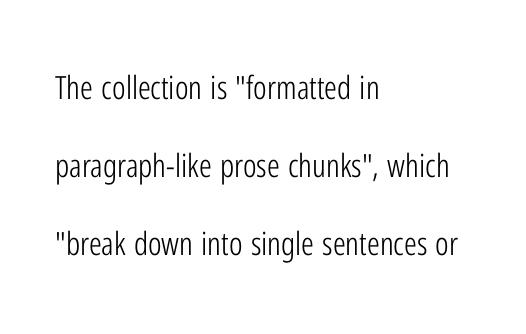
{"serif": "no", "italic": "no", "bold": "no", "weight": "light", "width": "condensed", "stroke_contrast": "low", "x_height": "medium", "monospaced": "no", "underline": "no", "align": "left", "line_spacing": "loose", "line_spacing_ratio": 2.43, "letter_spacing": "normal", "letter_spacing_em": 0.0, "glyph_px": 32}
